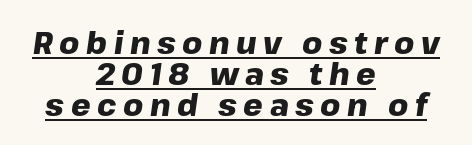
Q: Is the text bold? A: Yes.
Q: Is the text italic (slanted)? A: Yes, it leans right by about 8 degrees.
Q: Is the text underlined? A: Yes.
Q: How is the paragraph aligned? A: Centered.
Q: Is the spacing between letters normal or unusually wide? A: Unusually wide.
Q: Is the spacing between lines tight, normal or loose? A: Tight.
Q: Width (condensed, normal, or wide)? A: Normal.
Q: Stroke contrast? A: Low.
Q: x-height? A: Medium.
Q: Monospaced? A: No.
